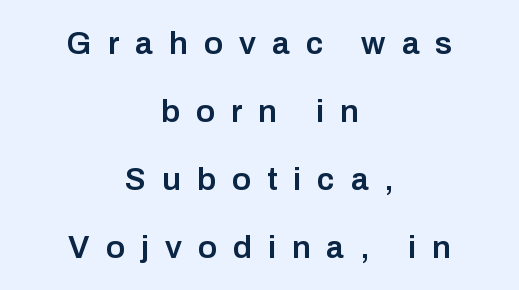
{"serif": "no", "italic": "no", "bold": "semi", "weight": "semibold", "width": "normal", "stroke_contrast": "low", "x_height": "medium", "monospaced": "no", "underline": "no", "align": "center", "line_spacing": "loose", "line_spacing_ratio": 2.12, "letter_spacing": "wide", "letter_spacing_em": 0.5, "glyph_px": 32}
